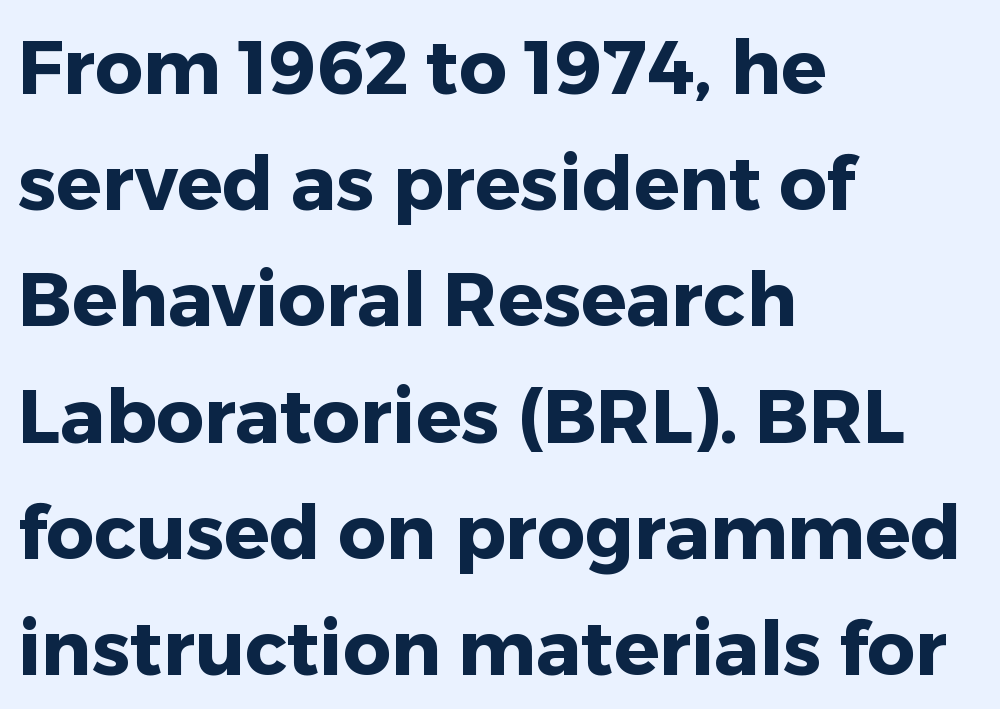
The image shows 75 px heavy sans-serif type, upright; set left-aligned, normal line spacing (1.55x), normal letter spacing, not underlined; low stroke contrast and a medium x-height.
